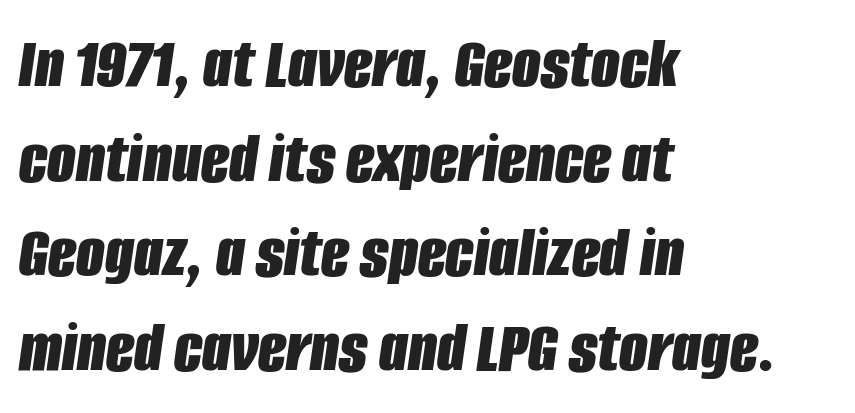
Q: Is the text bold? A: Yes.
Q: Is the text italic (slanted)? A: Yes, it leans right by about 8 degrees.
Q: Is the text underlined? A: No.
Q: How is the paragraph aligned? A: Left-aligned.
Q: Is the spacing between letters normal or unusually wide? A: Normal.
Q: Is the spacing between lines tight, normal or loose? A: Normal.
Q: Width (condensed, normal, or wide)? A: Condensed.
Q: Stroke contrast? A: Low.
Q: x-height? A: Large.
Q: Monospaced? A: No.
